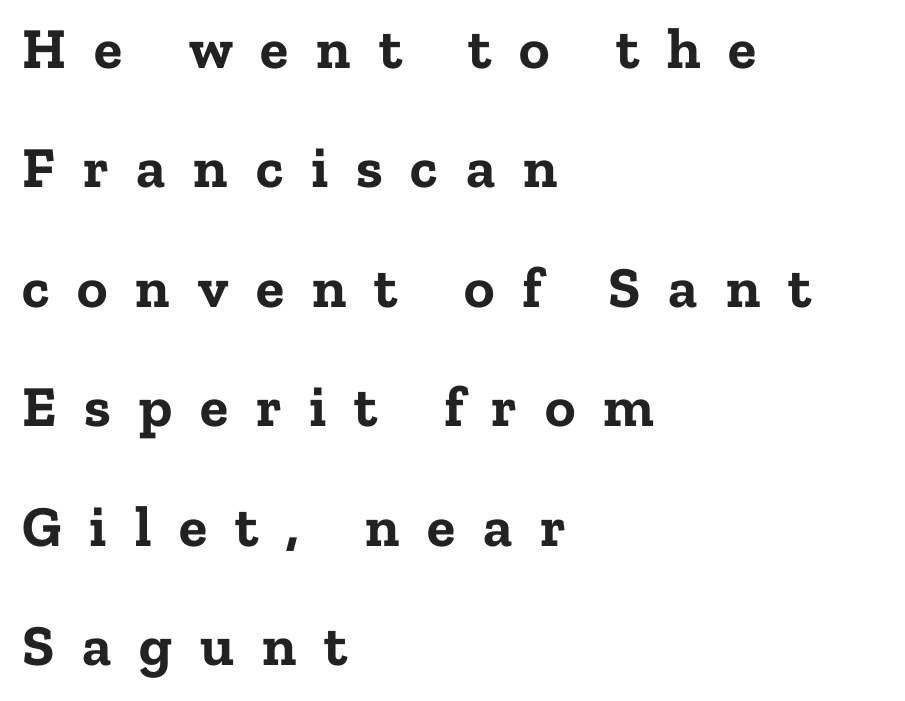
The image shows 58 px bold serif type, upright; set left-aligned, loose line spacing (2.06x), unusually wide letter spacing (+0.48 em), not underlined; low stroke contrast and a medium x-height.
